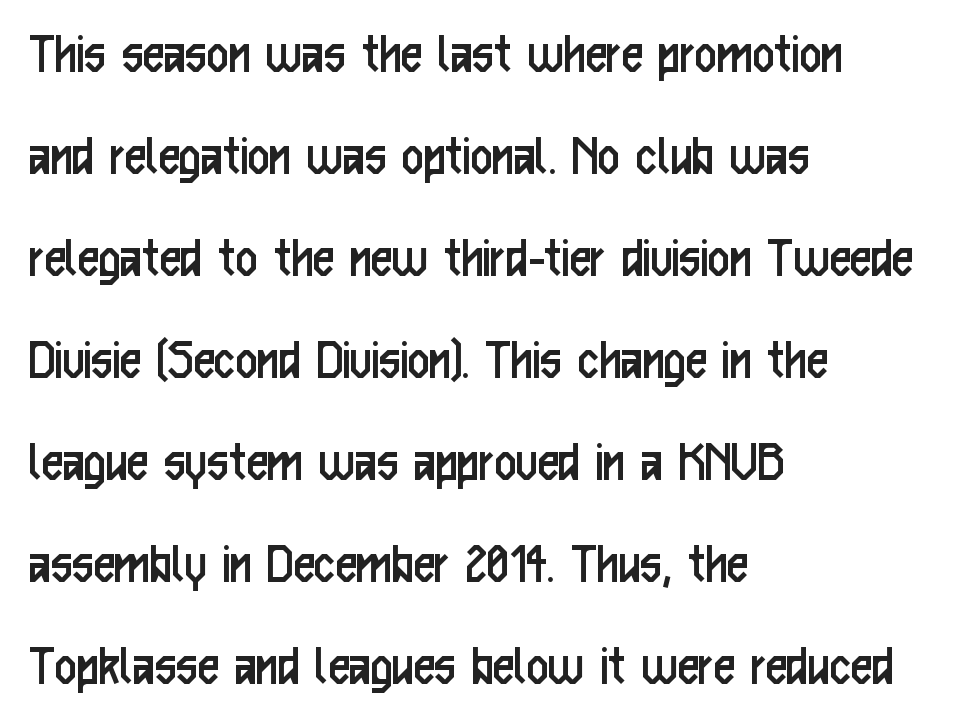
{"serif": "no", "italic": "no", "bold": "no", "weight": "regular", "width": "condensed", "stroke_contrast": "low", "x_height": "medium", "monospaced": "no", "underline": "no", "align": "left", "line_spacing": "normal", "line_spacing_ratio": 1.7, "letter_spacing": "normal", "letter_spacing_em": 0.0, "glyph_px": 60}
